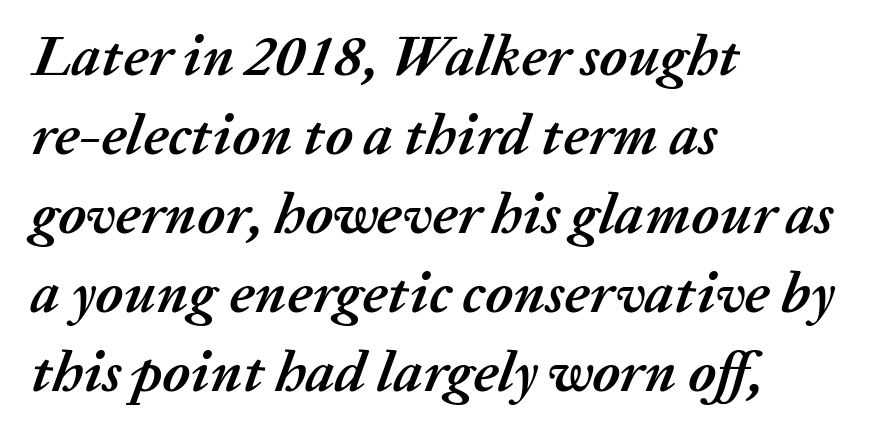
The image shows 58 px semibold type, italic (leaning right); set left-aligned, normal line spacing (1.36x), normal letter spacing, not underlined; medium stroke contrast and a medium x-height.
